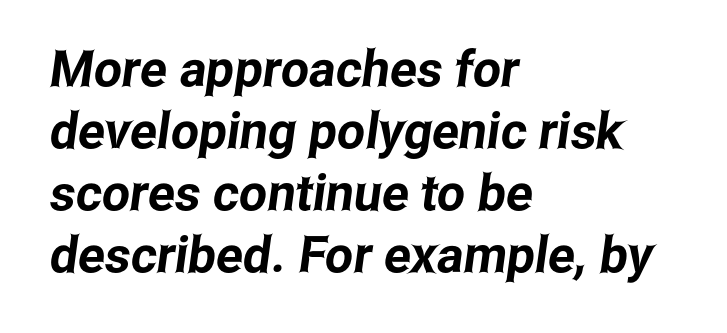
{"serif": "no", "width": "condensed", "stroke_contrast": "low", "x_height": "medium", "monospaced": "no", "underline": "no", "align": "left", "line_spacing_ratio": 1.24, "letter_spacing": "normal", "letter_spacing_em": 0.0, "glyph_px": 50}
